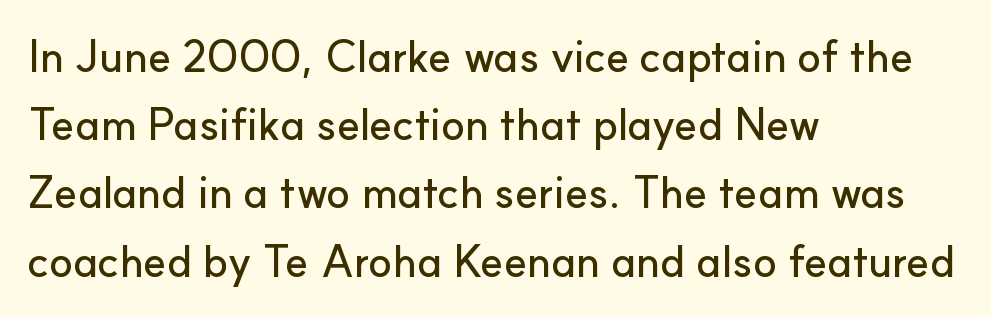
Q: Is the text italic (slanted)? A: No, it is upright.
Q: Is the typeface a serif or a sans-serif typeface? A: Sans-serif.
Q: Is the text underlined? A: No.
Q: How is the paragraph aligned? A: Left-aligned.
Q: Is the spacing between letters normal or unusually wide? A: Normal.
Q: Is the spacing between lines tight, normal or loose? A: Normal.
Q: Width (condensed, normal, or wide)? A: Normal.
Q: Stroke contrast? A: Low.
Q: x-height? A: Small.
Q: Monospaced? A: No.
